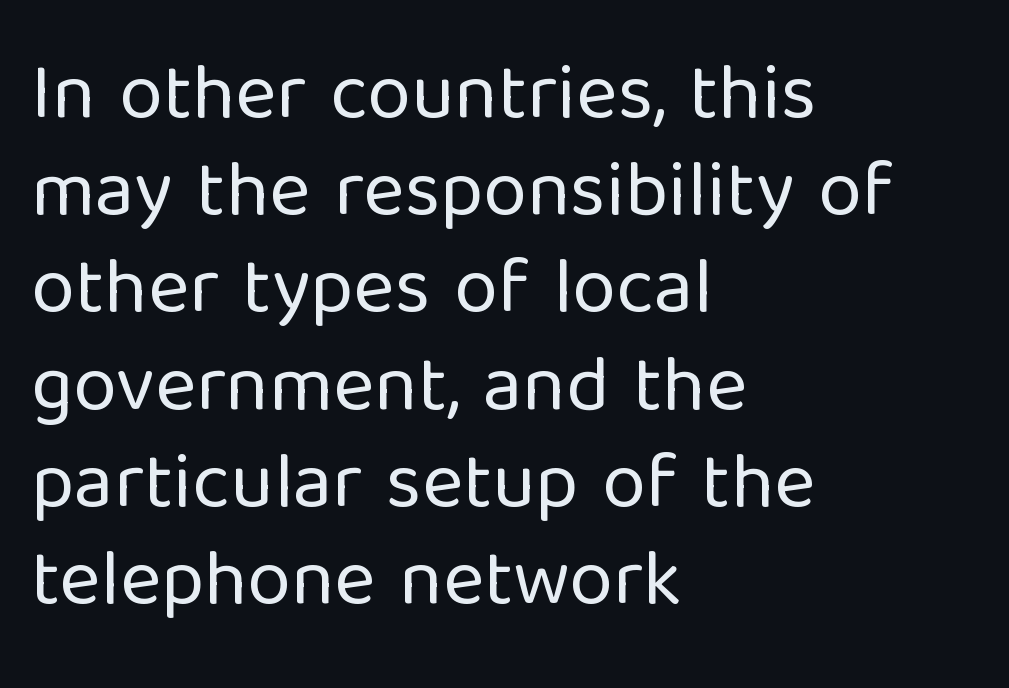
{"serif": "no", "italic": "no", "bold": "no", "weight": "regular", "width": "normal", "stroke_contrast": "low", "x_height": "medium", "monospaced": "no", "underline": "no", "align": "left", "line_spacing_ratio": 1.23, "letter_spacing": "normal", "letter_spacing_em": 0.0, "glyph_px": 79}
